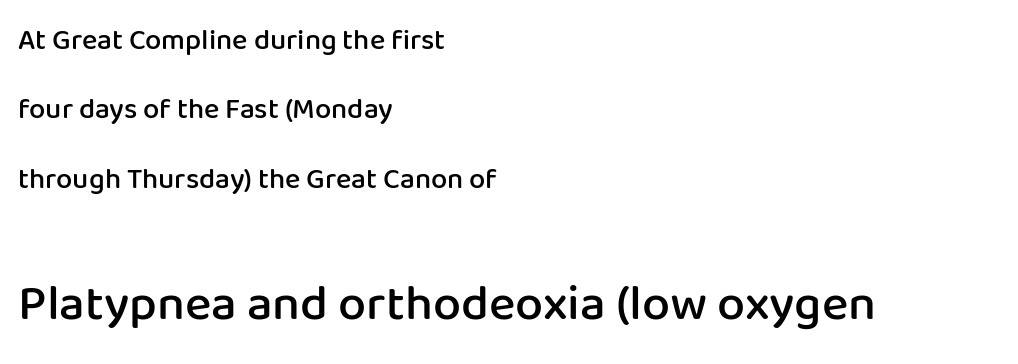
The image shows 50 px semibold sans-serif type, upright; set left-aligned, loose line spacing (2.39x), normal letter spacing, not underlined; the second (bottom) block is 1.72x larger; low stroke contrast and a medium x-height.
